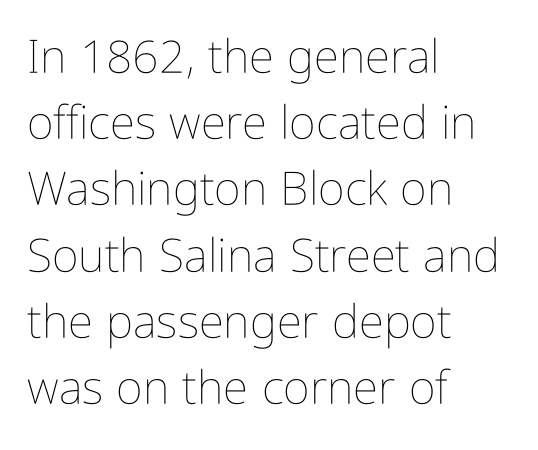
Alignment: flush left. The letterforms sit at book weight or below. Just letters on the line, the space beneath them empty. Upright lettering throughout.
